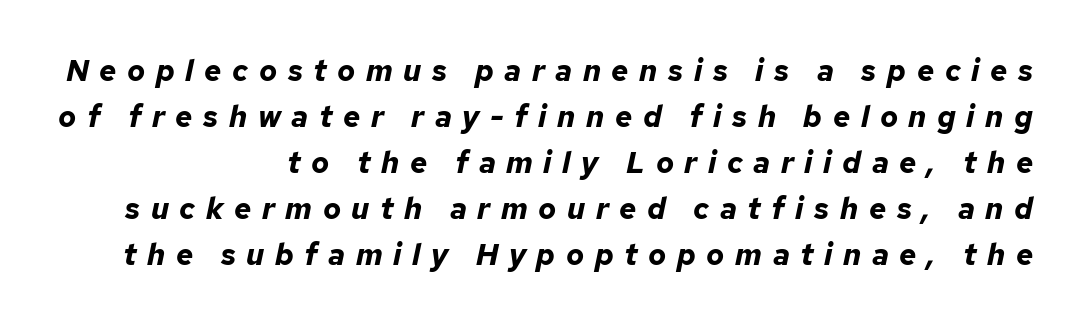
Q: Is the text bold? A: Yes.
Q: Is the text italic (slanted)? A: Yes, it leans right by about 12 degrees.
Q: Is the text underlined? A: No.
Q: How is the paragraph aligned? A: Right-aligned.
Q: Is the spacing between letters normal or unusually wide? A: Unusually wide.
Q: Is the spacing between lines tight, normal or loose? A: Normal.
Q: Width (condensed, normal, or wide)? A: Normal.
Q: Stroke contrast? A: Low.
Q: x-height? A: Medium.
Q: Monospaced? A: No.
